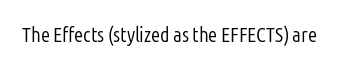
{"italic": "no", "bold": "no", "underline": "no", "letter_spacing": "normal", "letter_spacing_em": 0.0, "glyph_px": 21}
